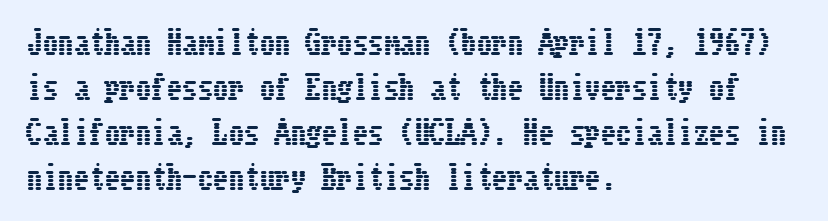
The image shows 31 px condensed type, upright; set left-aligned, normal line spacing (1.45x), normal letter spacing, not underlined; low stroke contrast and a medium x-height.
